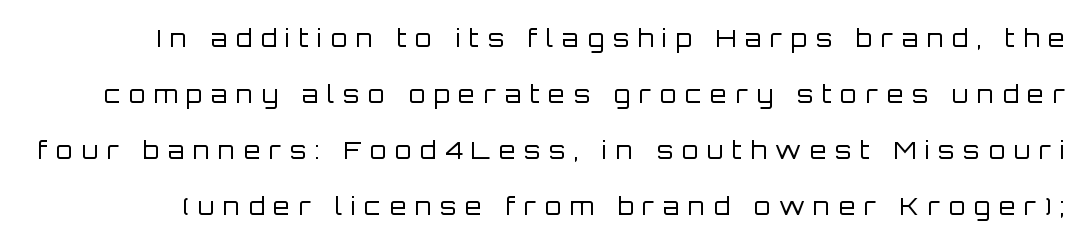
Q: Is the text bold? A: No.
Q: Is the text italic (slanted)? A: No, it is upright.
Q: Is the text underlined? A: No.
Q: Is the spacing between letters normal or unusually wide? A: Unusually wide.
Q: Is the spacing between lines tight, normal or loose? A: Loose.
